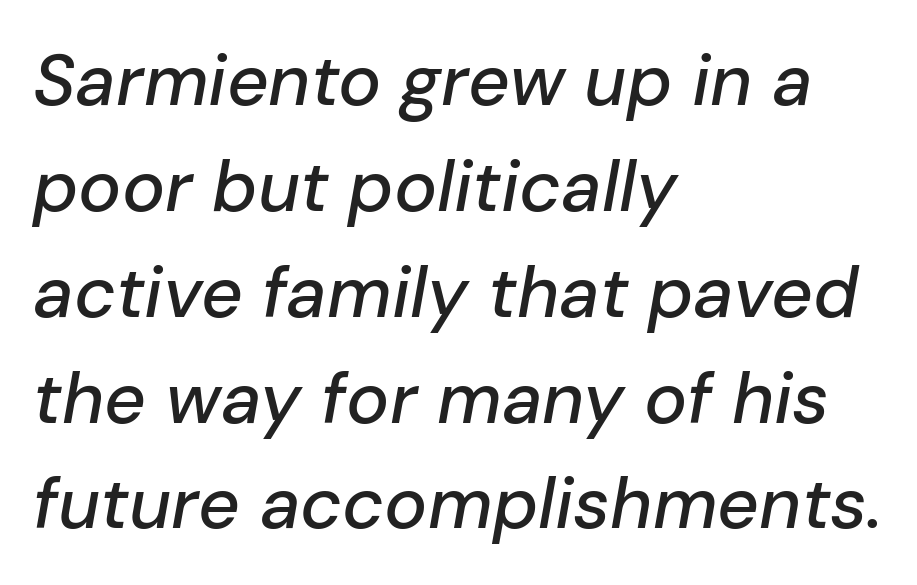
Q: Is the text italic (slanted)? A: Yes, it leans right by about 10 degrees.
Q: Is the text underlined? A: No.
Q: How is the paragraph aligned? A: Left-aligned.
Q: Is the spacing between letters normal or unusually wide? A: Normal.
Q: Is the spacing between lines tight, normal or loose? A: Normal.
Q: Width (condensed, normal, or wide)? A: Normal.
Q: Stroke contrast? A: Low.
Q: x-height? A: Medium.
Q: Monospaced? A: No.
